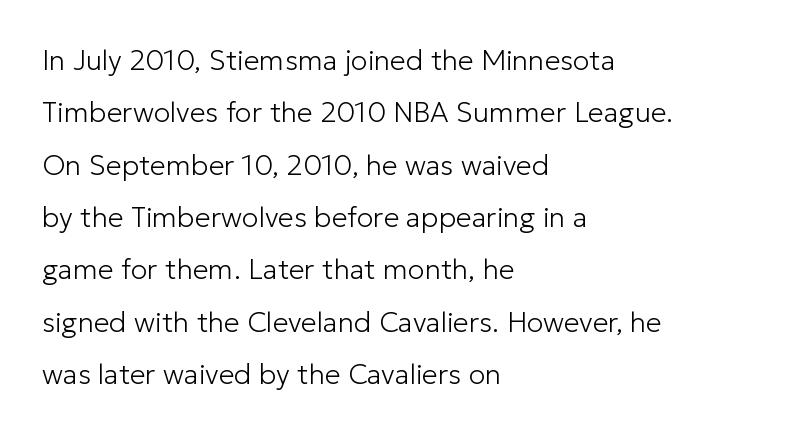
Is the type heavy? It reads as light-to-regular instead. Descenders are the only things crossing below the line. Is the block centered? No — it sits flush against the left margin. The letters sit at their default tracking, neither squeezed nor spread.
